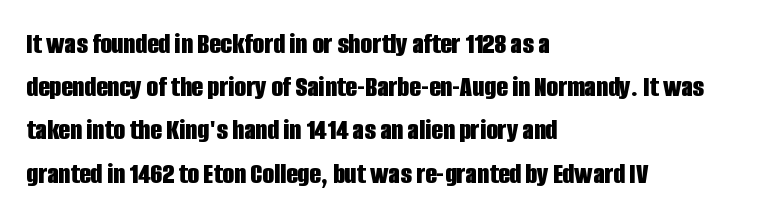
{"serif": "no", "italic": "no", "bold": "yes", "weight": "bold", "width": "condensed", "stroke_contrast": "low", "x_height": "large", "monospaced": "no", "underline": "no", "align": "left", "line_spacing": "normal", "line_spacing_ratio": 1.44, "letter_spacing": "normal", "letter_spacing_em": 0.0, "glyph_px": 30}
